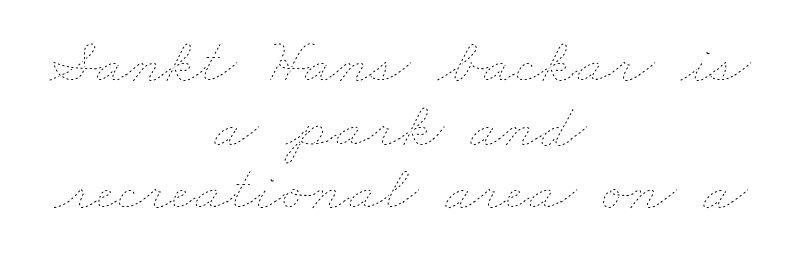
Q: Is the text bold? A: No.
Q: Is the text underlined? A: No.
Q: How is the paragraph aligned? A: Centered.
Q: Is the spacing between letters normal or unusually wide? A: Normal.
Q: Is the spacing between lines tight, normal or loose? A: Tight.
Q: Width (condensed, normal, or wide)? A: Wide.
Q: Stroke contrast? A: Low.
Q: x-height? A: Small.
Q: Monospaced? A: No.
